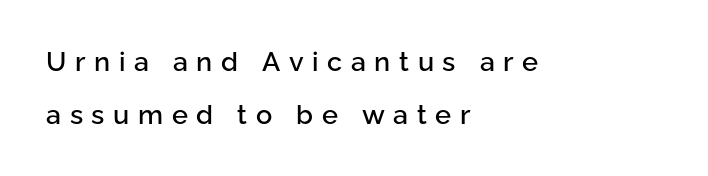
The image shows 27 px text type, upright; set left-aligned, loose line spacing (1.95x), unusually wide letter spacing (+0.32 em), not underlined.
